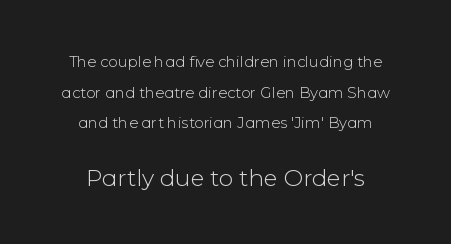
The following chunk of copy outweighs the initial chunk in type size. Observe the ordinary spacing: letters are neighbours, not strangers. The lettering stays uniformly vertical, giving the passage a roman look. Visually the block forms a symmetrical silhouette, jagged on both flanks. This sample trades compactness for vertical openness between lines. The glyphs are unaccompanied by any horizontal stroke below them.
